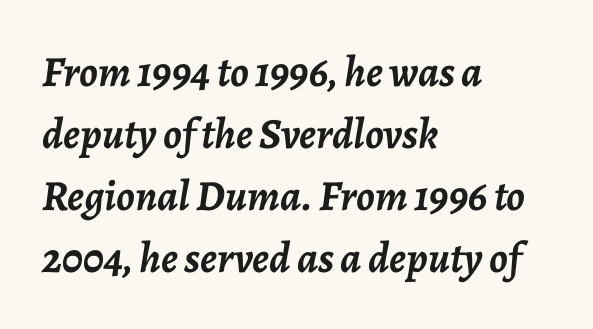
Q: Is the text bold? A: Yes.
Q: Is the text italic (slanted)? A: Yes, it leans right by about 7 degrees.
Q: Is the text underlined? A: No.
Q: How is the paragraph aligned? A: Left-aligned.
Q: Is the spacing between letters normal or unusually wide? A: Normal.
Q: Is the spacing between lines tight, normal or loose? A: Normal.
Q: Width (condensed, normal, or wide)? A: Normal.
Q: Stroke contrast? A: Low.
Q: x-height? A: Medium.
Q: Monospaced? A: No.
